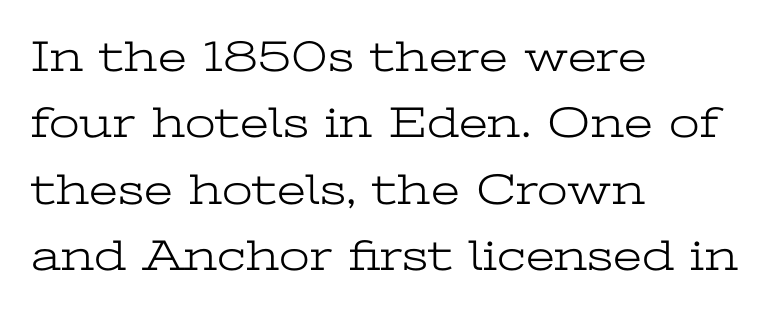
{"serif": "yes", "italic": "no", "bold": "no", "weight": "light", "width": "wide", "stroke_contrast": "low", "x_height": "medium", "monospaced": "no", "underline": "no", "align": "left", "line_spacing": "normal", "line_spacing_ratio": 1.51, "letter_spacing": "normal", "letter_spacing_em": 0.0, "glyph_px": 44}
